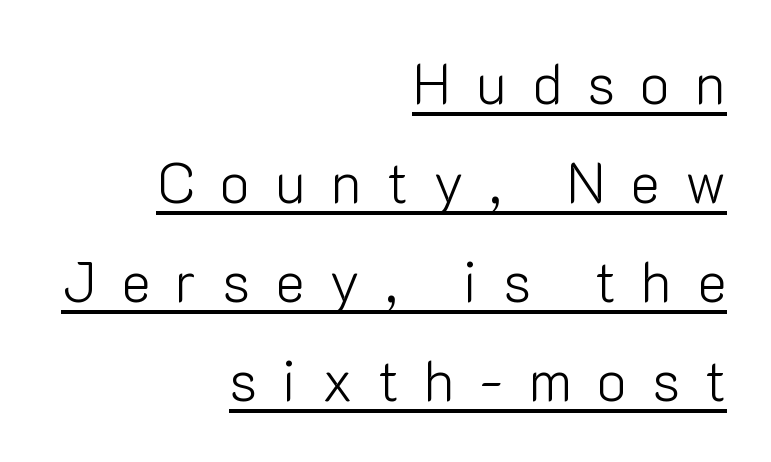
Proportional: the letters do not fall into vertical columns. These glyphs show unthickened strokes, regular width or finer. Is the block centered? No — it sits flush against the right margin. The tracking jumps out immediately: characters are airy and widely separated. Typographically, this falls in the sans-serif category.
